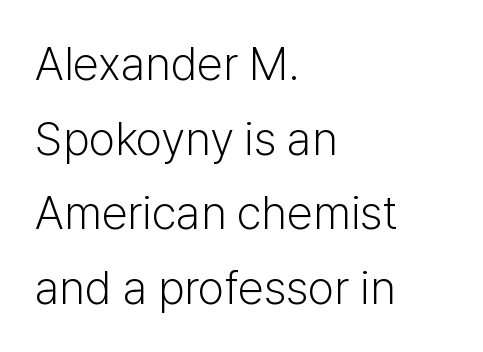
The image shows 47 px light sans-serif type, upright; set left-aligned, normal line spacing (1.59x), normal letter spacing, not underlined; low stroke contrast and a medium x-height.
